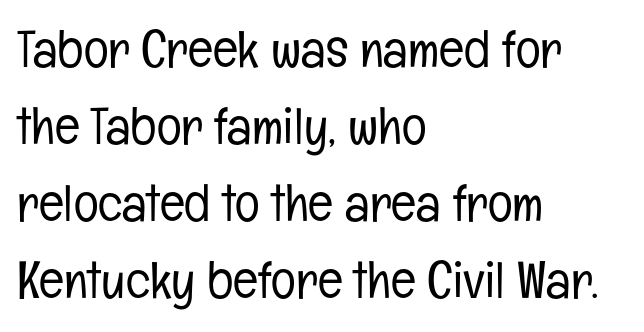
{"serif": "no", "italic": "no", "bold": "no", "weight": "light", "width": "condensed", "stroke_contrast": "low", "x_height": "medium", "monospaced": "no", "underline": "no", "align": "left", "line_spacing": "normal", "line_spacing_ratio": 1.48, "letter_spacing": "normal", "letter_spacing_em": 0.0, "glyph_px": 52}
